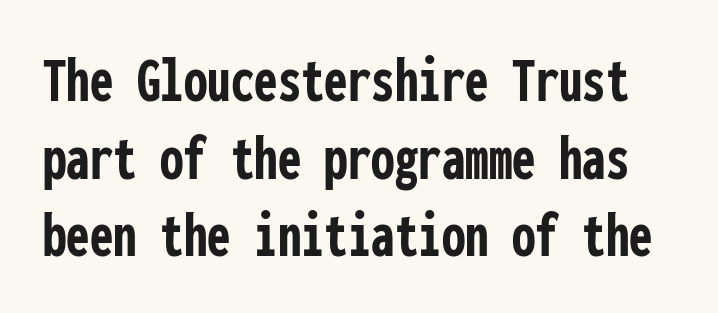
Q: Is the text bold? A: Yes.
Q: Is the text italic (slanted)? A: No, it is upright.
Q: Is the typeface a serif or a sans-serif typeface? A: Sans-serif.
Q: Is the text underlined? A: No.
Q: Is the spacing between letters normal or unusually wide? A: Normal.
Q: Width (condensed, normal, or wide)? A: Condensed.
Q: Stroke contrast? A: Low.
Q: x-height? A: Medium.
Q: Monospaced? A: Yes.
